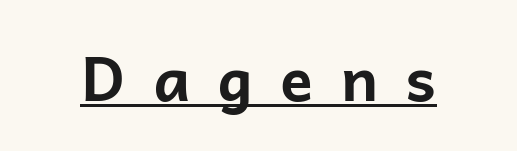
Substantial extra tracking has been applied to these lines. The glyphs are accompanied by a horizontal stroke just below them. Look at the stroke-to-counter ratio: heavy, a bold. Here the designer chose a conventional face with non-uniform glyph widths. The letters stand straight up with perfectly vertical stems. Unlike a traditional serif, this face leaves its strokes unadorned.
